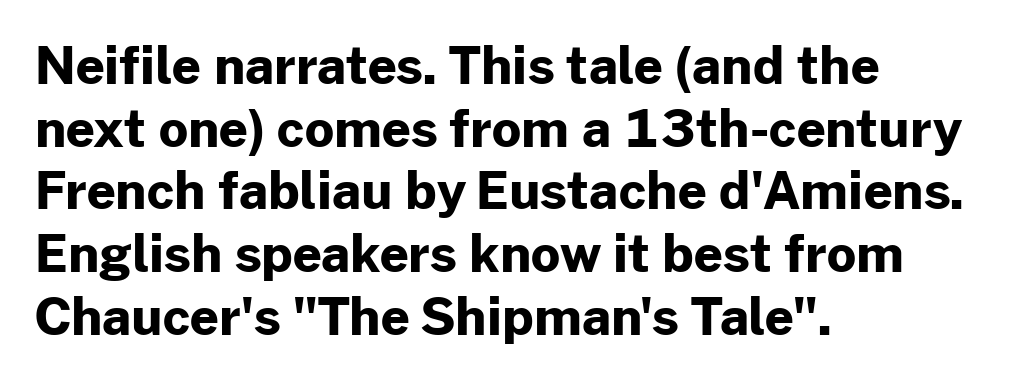
{"serif": "no", "italic": "no", "bold": "yes", "weight": "bold", "width": "normal", "stroke_contrast": "low", "x_height": "medium", "monospaced": "no", "underline": "no", "align": "left", "line_spacing_ratio": 1.23, "letter_spacing": "normal", "letter_spacing_em": 0.0, "glyph_px": 51}
